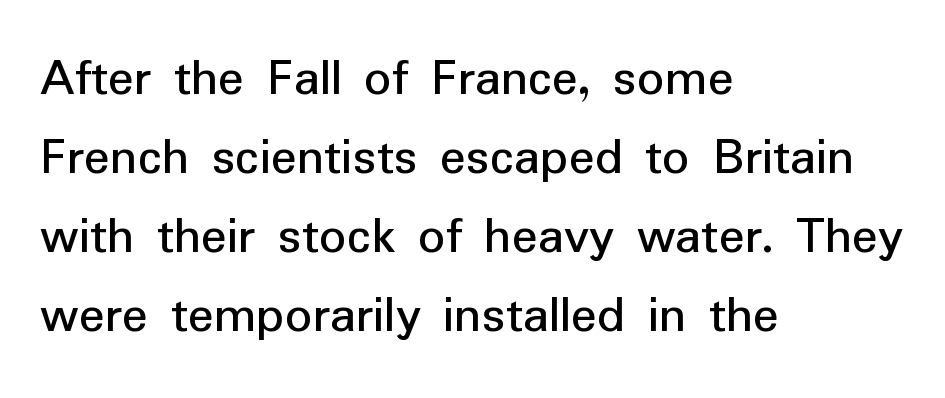
{"serif": "no", "italic": "no", "width": "normal", "stroke_contrast": "low", "x_height": "medium", "monospaced": "no", "underline": "no", "align": "left", "line_spacing": "normal", "line_spacing_ratio": 1.46, "letter_spacing": "normal", "letter_spacing_em": 0.0, "glyph_px": 54}
